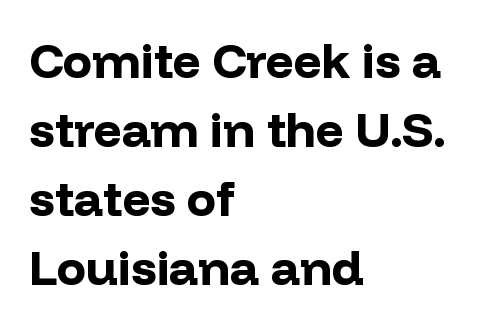
Summary of weight: heavy, a full bold. The block of text has a typical density, with ordinary space between rows. The setting favours the left margin, as ordinary paragraphs usually do. Caption: standard tracking, unaltered. The letters stand upright; this is a roman face. The passage shown is not underscored anywhere.
